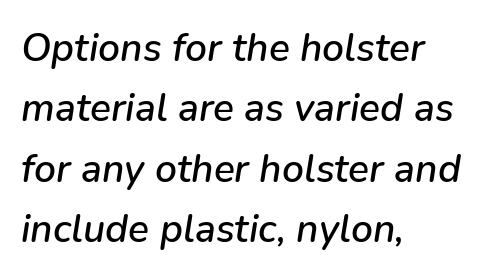
Honestly, there is no underline to notice here at all. Here the glyphs are tracked normally, forming tight word shapes. Whoever set this chose a conventional vertical rhythm. Would a proofreader flag this as italicized? Yes.
